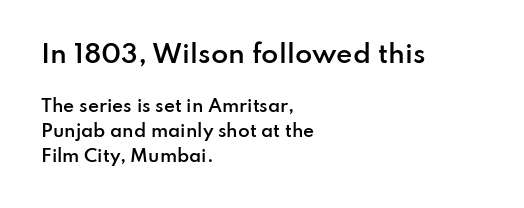
The image shows 25 px text type, upright; set left-aligned, normal line spacing (1.45x), normal letter spacing, not underlined; the first (top) block is 1.47x larger.
